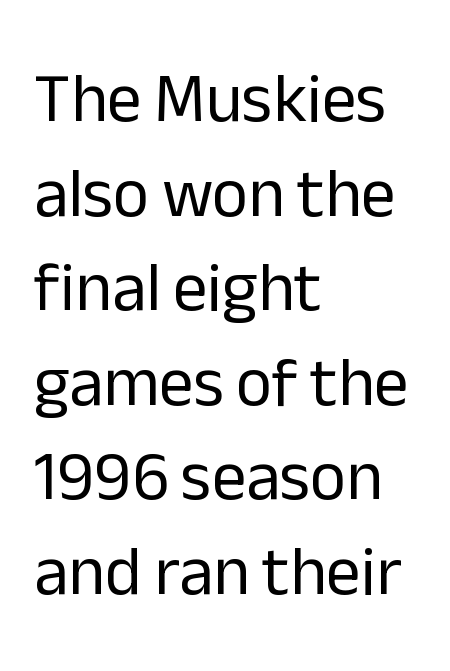
{"serif": "no", "italic": "no", "bold": "no", "weight": "regular", "width": "normal", "stroke_contrast": "low", "x_height": "medium", "monospaced": "no", "underline": "no", "align": "left", "line_spacing": "normal", "line_spacing_ratio": 1.37, "letter_spacing": "normal", "letter_spacing_em": 0.0, "glyph_px": 69}
